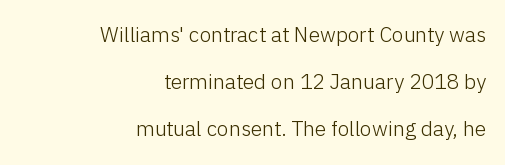
Q: Is the text bold? A: No.
Q: Is the text italic (slanted)? A: No, it is upright.
Q: Is the text underlined? A: No.
Q: How is the paragraph aligned? A: Right-aligned.
Q: Is the spacing between letters normal or unusually wide? A: Normal.
Q: Is the spacing between lines tight, normal or loose? A: Loose.
